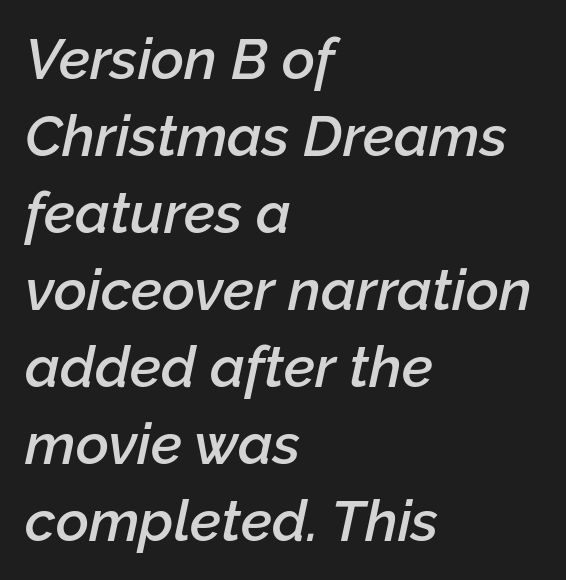
The image shows 57 px semibold type, italic (leaning right); set left-aligned, normal line spacing (1.35x), normal letter spacing, not underlined; low stroke contrast and a medium x-height.
